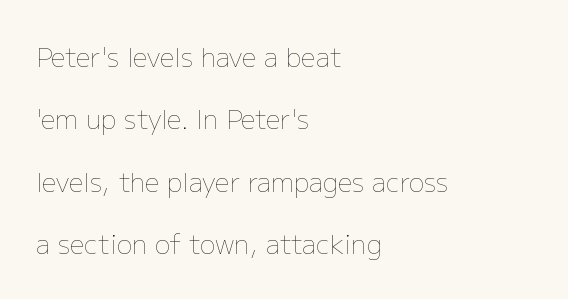
{"italic": "no", "bold": "no", "underline": "no", "align": "left", "line_spacing": "loose", "line_spacing_ratio": 2.4, "letter_spacing": "normal", "letter_spacing_em": 0.0, "glyph_px": 26}
